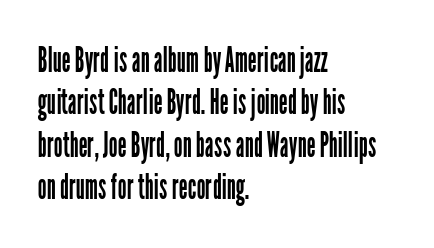
{"serif": "no", "italic": "no", "bold": "no", "weight": "regular", "width": "condensed", "stroke_contrast": "low", "x_height": "medium", "monospaced": "no", "underline": "no", "align": "left", "line_spacing_ratio": 1.21, "letter_spacing": "normal", "letter_spacing_em": 0.0, "glyph_px": 35}
